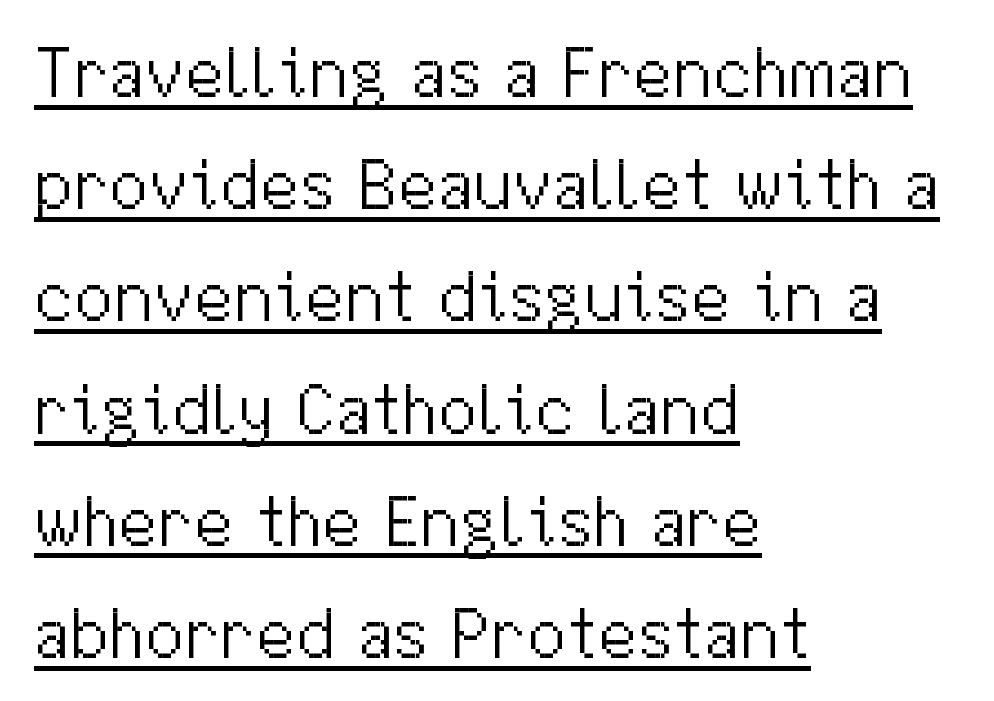
The image shows 71 px light sans-serif type, upright; set left-aligned, normal line spacing (1.58x), normal letter spacing, underlined; medium stroke contrast and a medium x-height.
